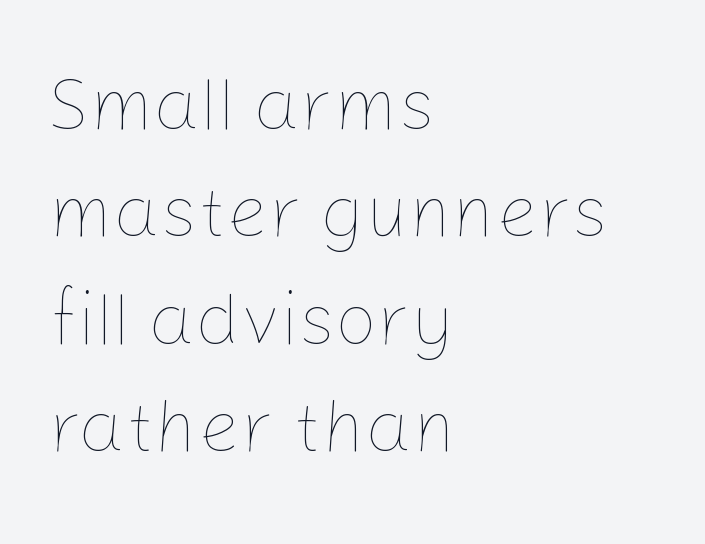
Honestly, there is no underline to notice here at all. The rendering keeps characters at their native spacing. A student would call this left alignment; a typographer would say flush left, rag right. Character widths vary here, with narrow letters taking less room than wide ones. Unbolded letterforms with no extra heft.
